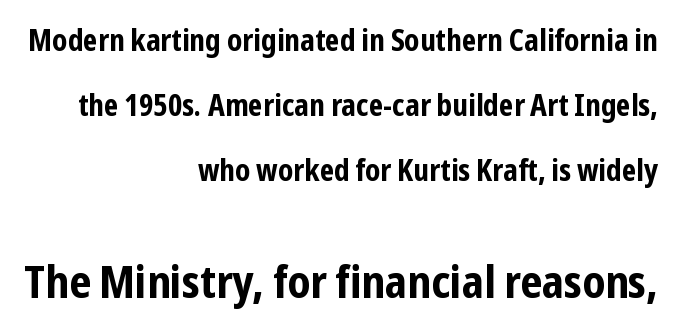
The image shows 45 px bold, condensed sans-serif type, upright; set right-aligned, loose line spacing (2.17x), normal letter spacing, not underlined; the second (bottom) block is 1.5x larger; low stroke contrast and a medium x-height.
